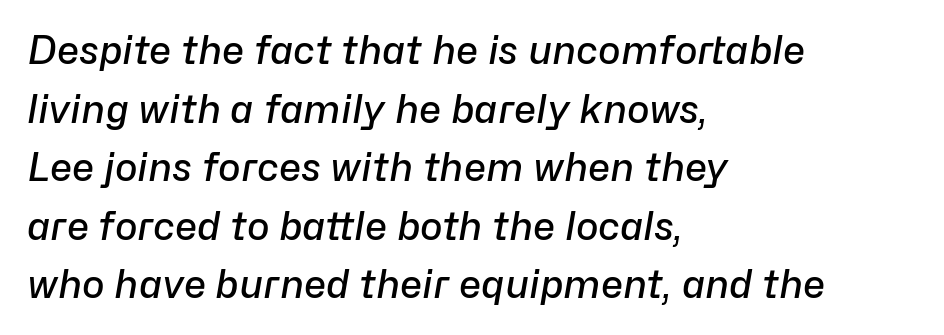
{"italic": "yes", "lean": "right", "slant_degrees": 10, "bold": "semi", "weight": "semibold", "width": "normal", "stroke_contrast": "low", "x_height": "medium", "monospaced": "no", "underline": "no", "align": "left", "line_spacing": "normal", "line_spacing_ratio": 1.54, "letter_spacing": "normal", "letter_spacing_em": 0.0, "glyph_px": 38}
